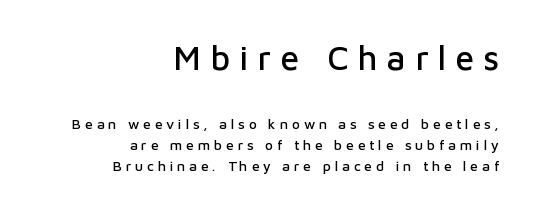
{"serif": "no", "italic": "no", "width": "normal", "stroke_contrast": "low", "x_height": "medium", "monospaced": "no", "underline": "no", "align": "right", "line_spacing": "normal", "line_spacing_ratio": 1.5, "letter_spacing": "wide", "letter_spacing_em": 0.27, "larger_block": "first", "size_ratio": 2.43, "glyph_px": 34}
